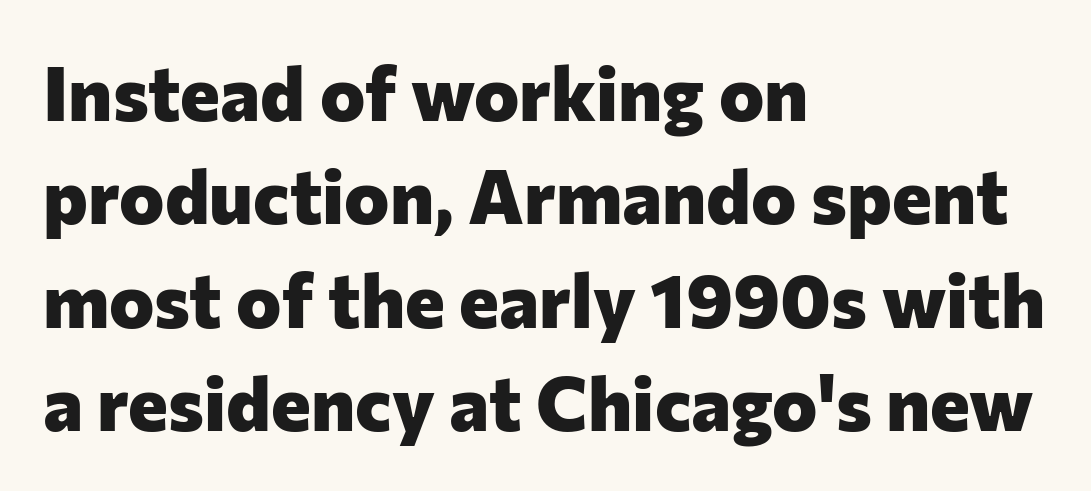
Every character sits straight up, as roman type does. Here the designer chose a conventional face with non-uniform glyph widths. Horizontal alignment here is leftward, the default for most running prose. The space between consecutive lines is moderate.
